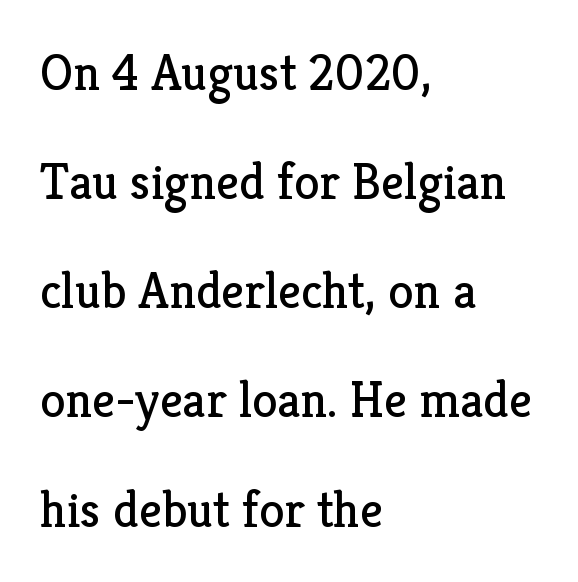
Q: Is the text bold? A: No.
Q: Is the text italic (slanted)? A: No, it is upright.
Q: Is the typeface a serif or a sans-serif typeface? A: Serif.
Q: Is the text underlined? A: No.
Q: How is the paragraph aligned? A: Left-aligned.
Q: Is the spacing between letters normal or unusually wide? A: Normal.
Q: Is the spacing between lines tight, normal or loose? A: Loose.
Q: Width (condensed, normal, or wide)? A: Normal.
Q: Stroke contrast? A: Low.
Q: x-height? A: Medium.
Q: Monospaced? A: No.
